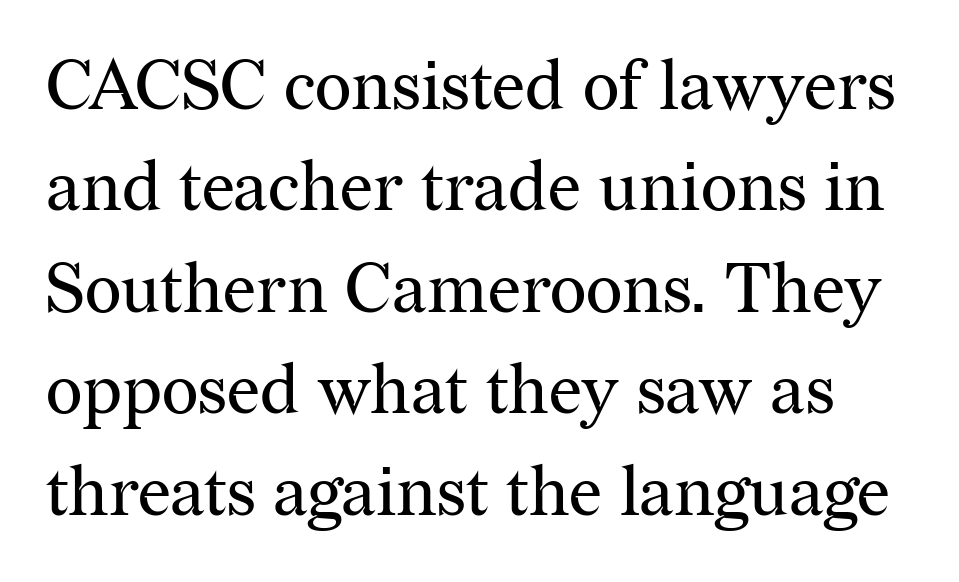
Q: Is the text bold? A: No.
Q: Is the text italic (slanted)? A: No, it is upright.
Q: Is the typeface a serif or a sans-serif typeface? A: Serif.
Q: Is the text underlined? A: No.
Q: Is the spacing between letters normal or unusually wide? A: Normal.
Q: Is the spacing between lines tight, normal or loose? A: Normal.
Q: Width (condensed, normal, or wide)? A: Normal.
Q: Stroke contrast? A: Medium.
Q: x-height? A: Medium.
Q: Monospaced? A: No.
